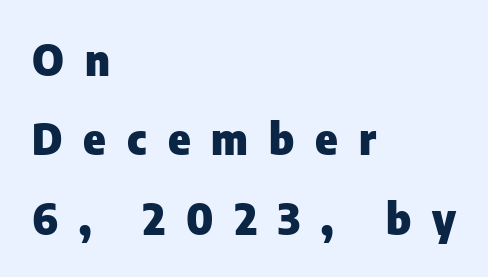
Spacing verdict: proportional, widths tailored to each character. Heavy-handed strokes throughout: this text is bold. The tracking reads as deliberately expanded to a designer's eye. The face used here is a sans, in the tradition of grotesques and geometrics. Does the lettering tilt? It doesn't — this is upright.
